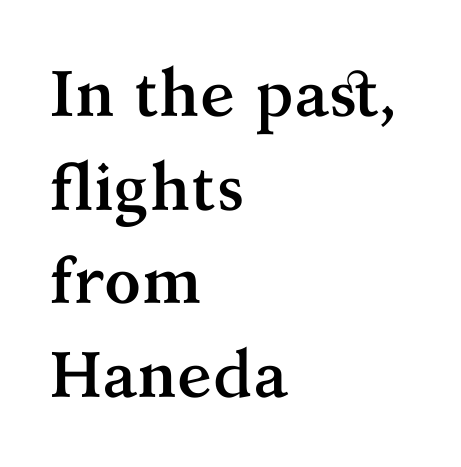
{"serif": "yes", "italic": "no", "bold": "yes", "weight": "semibold", "width": "normal", "stroke_contrast": "medium", "x_height": "medium", "monospaced": "no", "underline": "no", "align": "left", "line_spacing": "normal", "line_spacing_ratio": 1.44, "letter_spacing": "normal", "letter_spacing_em": 0.0, "glyph_px": 65}
